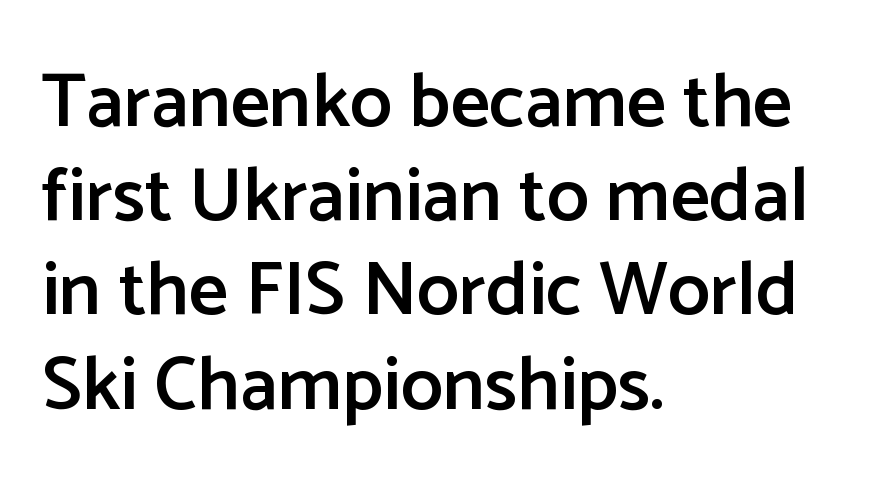
Letter spacing: default. Lines of text with bare space underneath. The rendering uses natural spacing where letterforms have individual widths. Firm but not heavy-handed strokes: this text is semibold.
